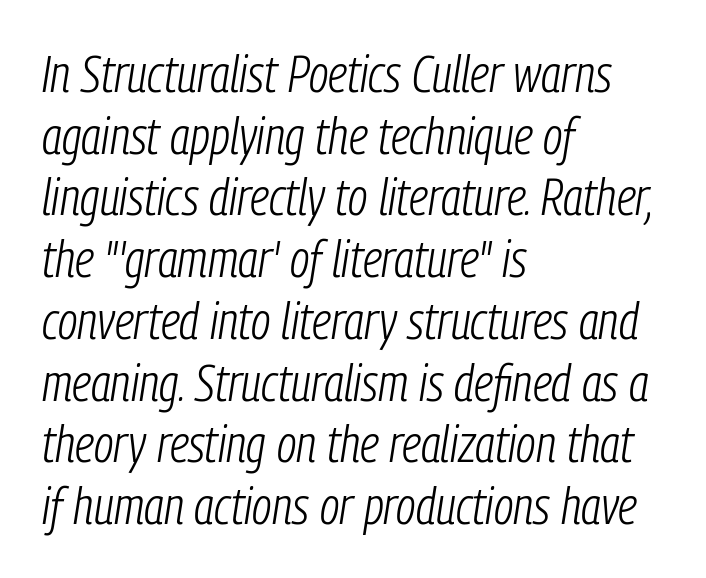
The image shows 51 px light, condensed type, italic (leaning right); set left-aligned, line spacing 1.21x, normal letter spacing, not underlined; low stroke contrast and a medium x-height.
